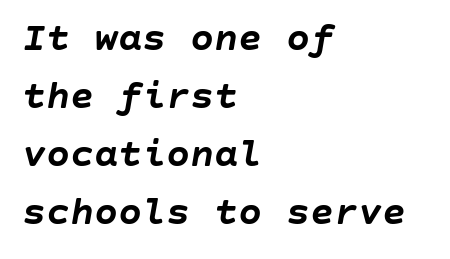
The image shows 40 px semibold type, italic (leaning right); set left-aligned, normal line spacing (1.45x), normal letter spacing, not underlined; low stroke contrast and a large x-height.
